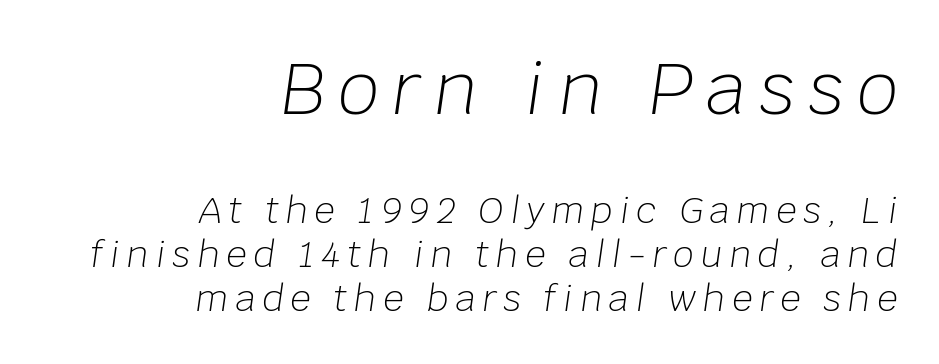
Would a proofreader flag this as italicized? Yes. The rendering uses natural spacing where letterforms have individual widths. A clean baseline with only descenders dipping below it. These lines stack with their right ends in a neat column. Large over small — that's the arrangement of the two blocks here.
